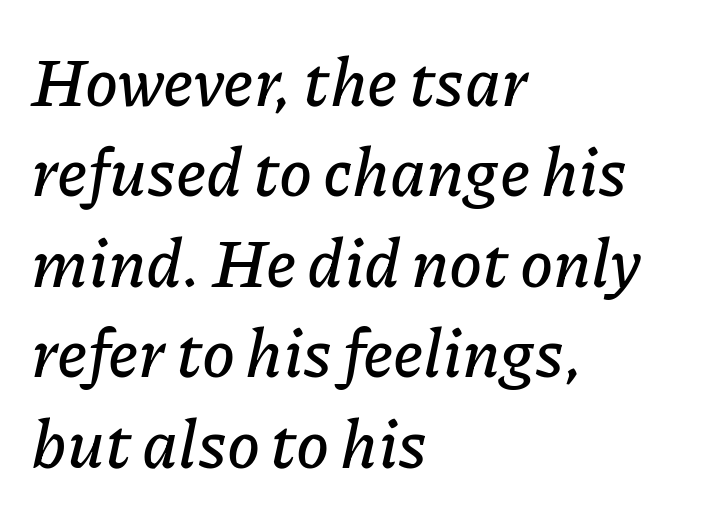
Q: Is the text italic (slanted)? A: Yes, it leans right by about 11 degrees.
Q: Is the text underlined? A: No.
Q: How is the paragraph aligned? A: Left-aligned.
Q: Is the spacing between letters normal or unusually wide? A: Normal.
Q: Is the spacing between lines tight, normal or loose? A: Normal.
Q: Width (condensed, normal, or wide)? A: Normal.
Q: Stroke contrast? A: Low.
Q: x-height? A: Medium.
Q: Monospaced? A: No.
